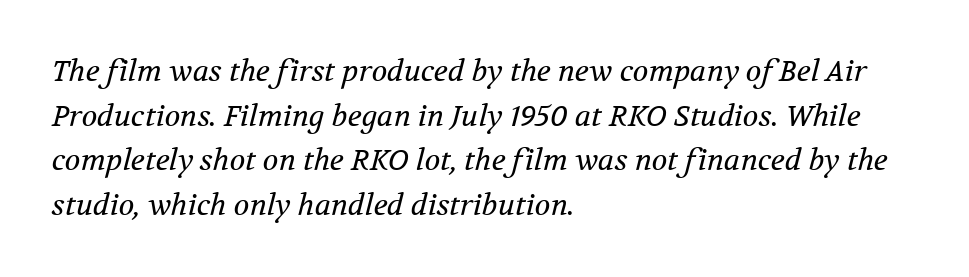
{"serif": "yes", "italic": "yes", "lean": "right", "slant_degrees": 12, "bold": "no", "weight": "regular", "width": "normal", "stroke_contrast": "medium", "x_height": "medium", "monospaced": "no", "underline": "no", "align": "left", "line_spacing": "normal", "line_spacing_ratio": 1.54, "letter_spacing": "normal", "letter_spacing_em": 0.0, "glyph_px": 29}
